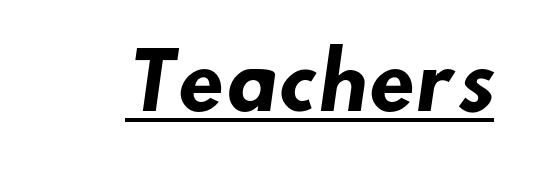
The image shows 76 px heavy sans-serif type; set normal letter spacing, underlined; low stroke contrast and a small x-height.
